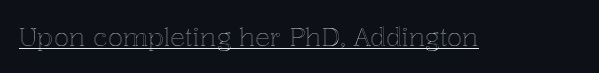
You can tell it's not italic because the verticals are truly vertical. Honestly, the letter spacing is just normal — you wouldn't notice it. Students, observe the line beneath the letters — that is underlining.
